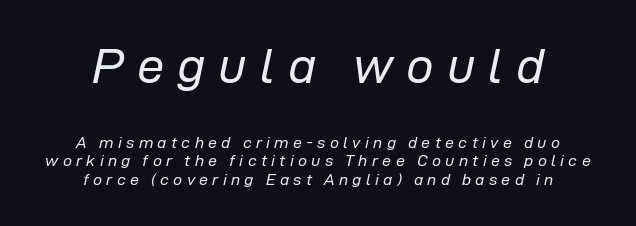
{"italic": "yes", "lean": "right", "slant_degrees": 12, "bold": "no", "weight": "regular", "width": "normal", "stroke_contrast": "low", "x_height": "medium", "monospaced": "no", "underline": "no", "align": "center", "line_spacing": "tight", "line_spacing_ratio": 1.14, "letter_spacing": "wide", "letter_spacing_em": 0.27, "larger_block": "first", "size_ratio": 3.06, "glyph_px": 49}
